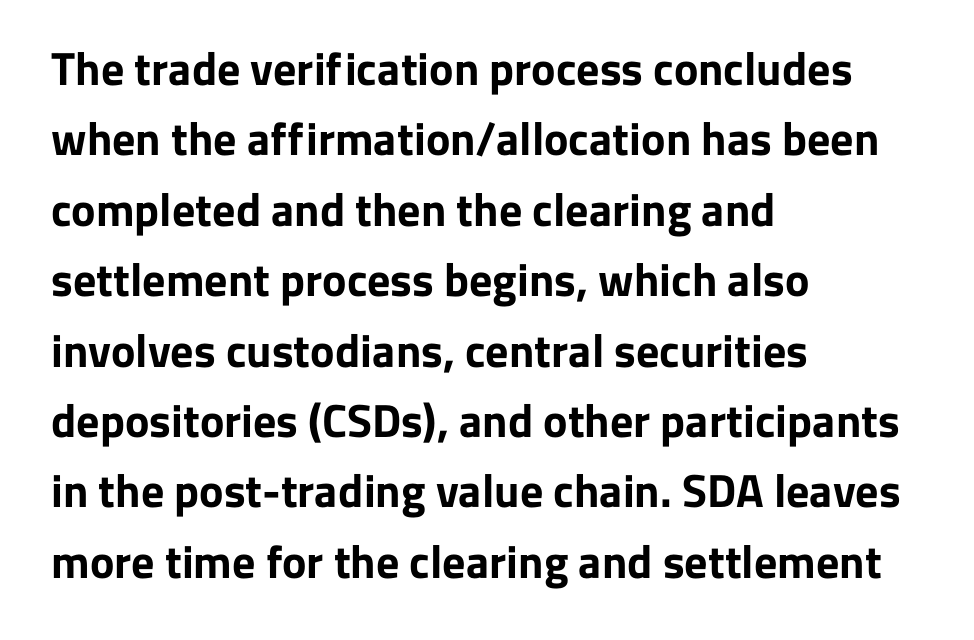
{"serif": "no", "italic": "no", "bold": "yes", "weight": "bold", "width": "normal", "stroke_contrast": "low", "x_height": "medium", "monospaced": "no", "underline": "no", "align": "left", "line_spacing": "normal", "line_spacing_ratio": 1.53, "letter_spacing": "normal", "letter_spacing_em": 0.0, "glyph_px": 46}
